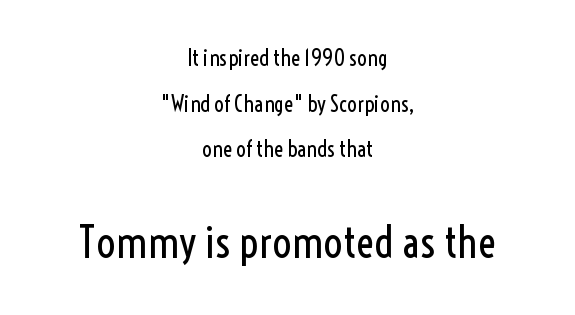
The image shows 43 px regular-weight, condensed sans-serif type, upright; set centered, loose line spacing (2.07x), normal letter spacing, not underlined; the second (bottom) block is 1.95x larger; a medium x-height.
